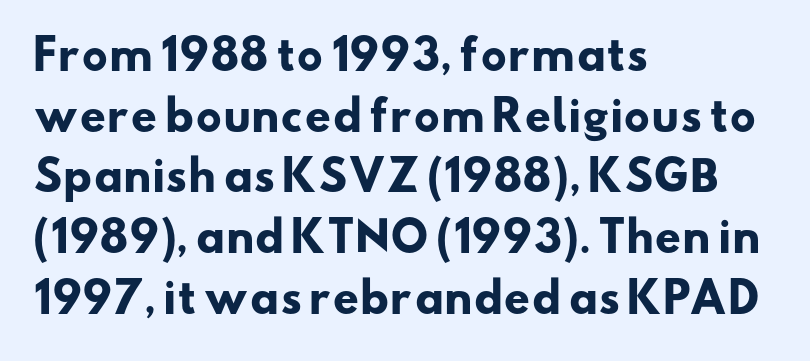
The image shows 41 px heavy, wide sans-serif type; set left-aligned, normal line spacing (1.48x), normal letter spacing, not underlined; low stroke contrast and a small x-height.
